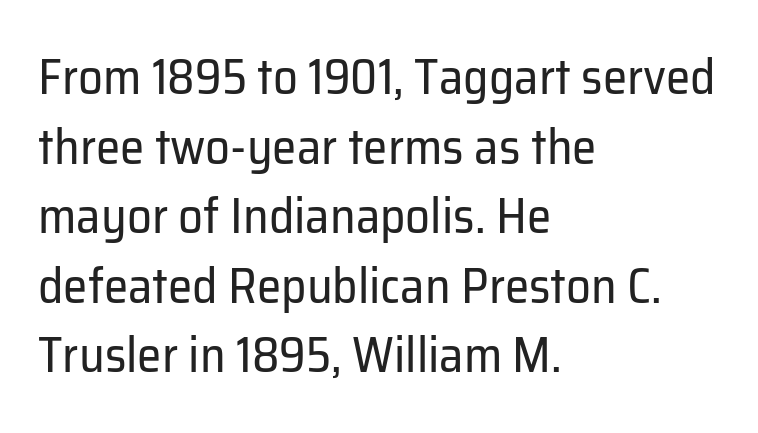
The image shows 49 px regular-weight sans-serif type, upright; set left-aligned, normal line spacing (1.42x), normal letter spacing, not underlined; low stroke contrast and a medium x-height.
